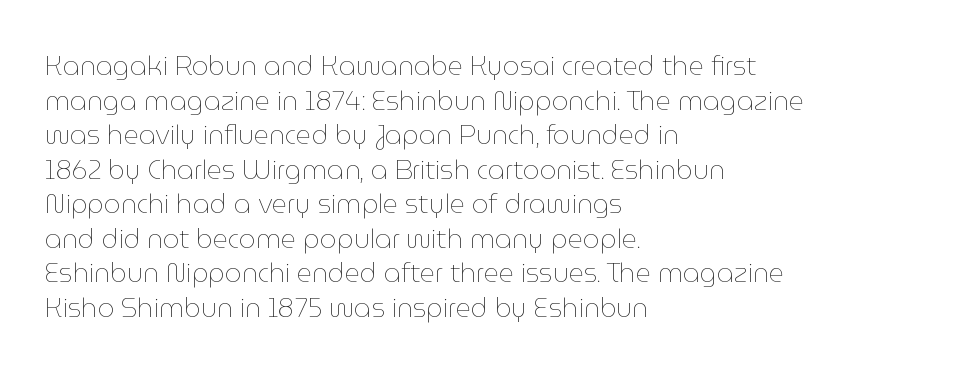
Q: Is the text bold? A: No.
Q: Is the text italic (slanted)? A: No, it is upright.
Q: Is the text underlined? A: No.
Q: How is the paragraph aligned? A: Left-aligned.
Q: Is the spacing between letters normal or unusually wide? A: Normal.
Q: Is the spacing between lines tight, normal or loose? A: Normal.
